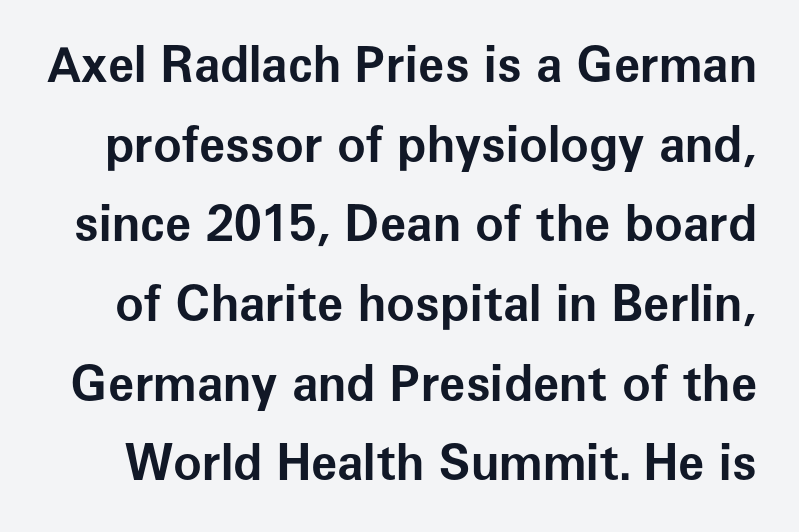
The image shows 48 px bold sans-serif type, upright; set normal line spacing (1.66x), normal letter spacing, not underlined; low stroke contrast and a medium x-height.
